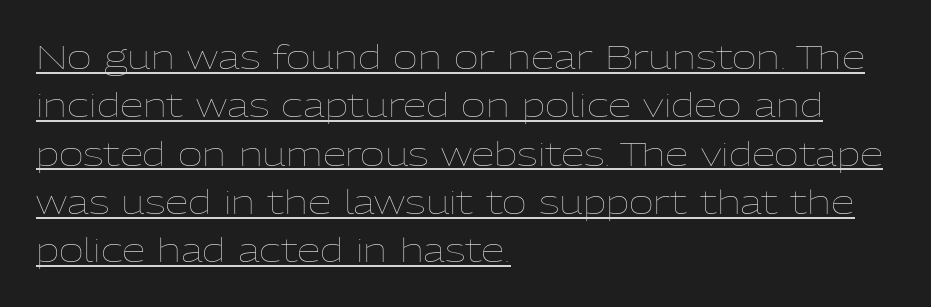
The image shows 34 px thin type, upright; set left-aligned, normal line spacing (1.42x), normal letter spacing, underlined; low stroke contrast and a medium x-height.
